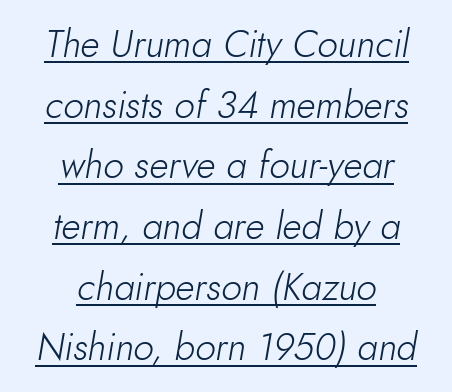
Q: Is the text bold? A: No.
Q: Is the text italic (slanted)? A: Yes, it leans right by about 10 degrees.
Q: Is the text underlined? A: Yes.
Q: How is the paragraph aligned? A: Centered.
Q: Is the spacing between letters normal or unusually wide? A: Normal.
Q: Is the spacing between lines tight, normal or loose? A: Normal.
Q: Width (condensed, normal, or wide)? A: Normal.
Q: Stroke contrast? A: Low.
Q: x-height? A: Small.
Q: Monospaced? A: No.
